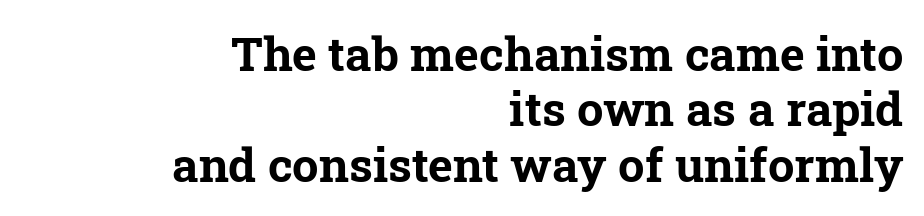
{"serif": "yes", "bold": "yes", "weight": "bold", "width": "normal", "stroke_contrast": "low", "x_height": "medium", "monospaced": "no", "underline": "no", "align": "right", "line_spacing_ratio": 1.18, "letter_spacing": "normal", "letter_spacing_em": 0.0, "glyph_px": 47}
